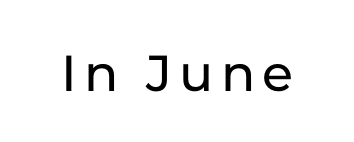
The image shows 55 px sans-serif type, upright; set not underlined; low stroke contrast and a medium x-height.
